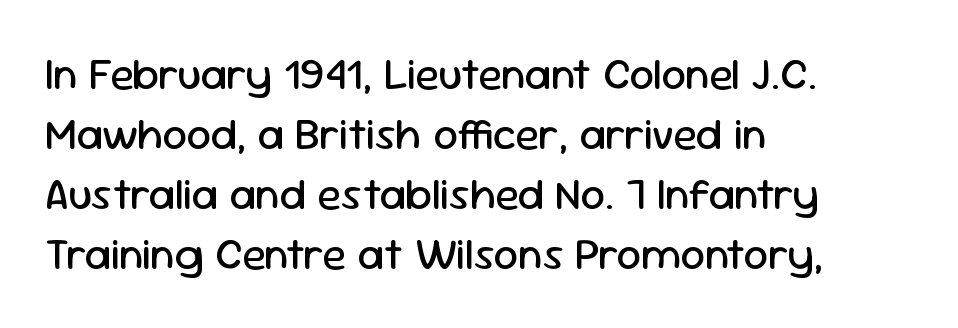
The image shows 44 px regular-weight sans-serif type, upright; set left-aligned, normal line spacing (1.36x), normal letter spacing, not underlined; low stroke contrast and a medium x-height.
